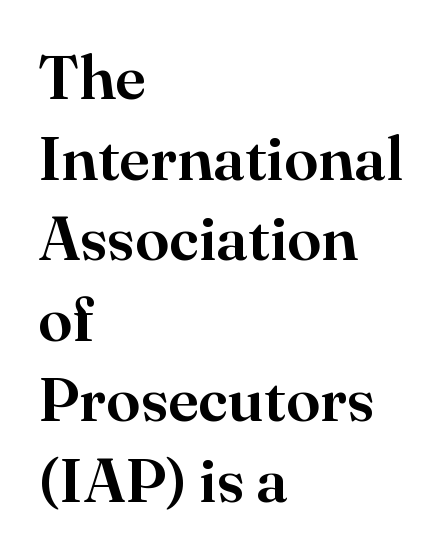
Think of a printed novel: that variable character pitch is what you see here. Unlike a clean sans, this face finishes its strokes with serifs. These lines were composed using upright roman letters. A student would call this left alignment; a typographer would say flush left, rag right. Each row of text sits above clean, open space.
